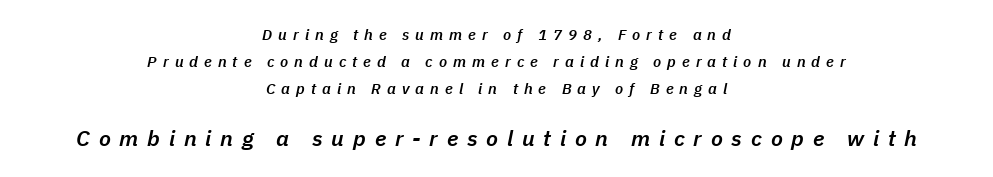
The image shows 22 px text type, italic (leaning right); set centered, line spacing 1.8x, unusually wide letter spacing (+0.4 em), not underlined; the second (bottom) block is 1.47x larger.
